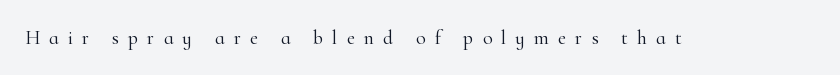
{"italic": "no", "bold": "no", "underline": "no", "letter_spacing": "wide", "letter_spacing_em": 0.45, "glyph_px": 20}
